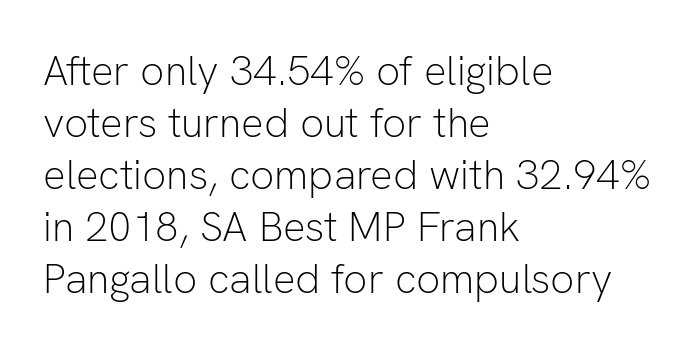
The string is rendered with underlining switched off. The letters advance in unequal steps, a hallmark of proportional type. The font family rendered here belongs to the sans-serif group. Standard letterfit; no display-style spreading of the glyphs. The letterforms sit at book weight or below.
